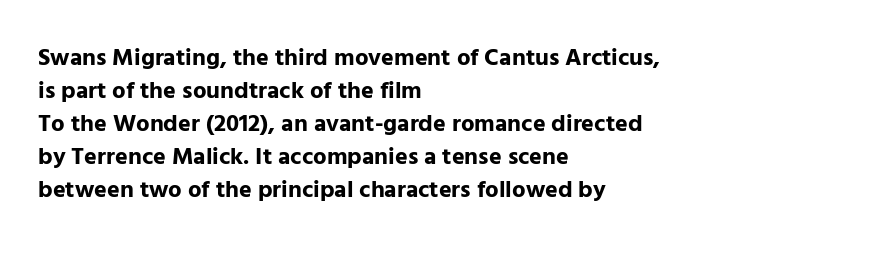
{"italic": "no", "bold": "yes", "underline": "no", "align": "left", "line_spacing": "normal", "line_spacing_ratio": 1.37, "letter_spacing": "normal", "letter_spacing_em": 0.0, "glyph_px": 24}
